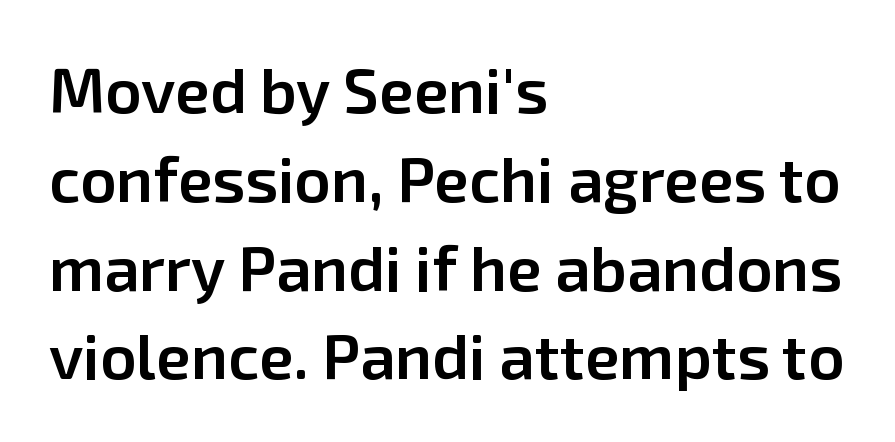
{"serif": "no", "italic": "no", "bold": "semi", "weight": "semibold", "width": "normal", "stroke_contrast": "low", "x_height": "medium", "monospaced": "no", "underline": "no", "align": "left", "line_spacing": "normal", "line_spacing_ratio": 1.41, "letter_spacing": "normal", "letter_spacing_em": 0.0, "glyph_px": 63}
